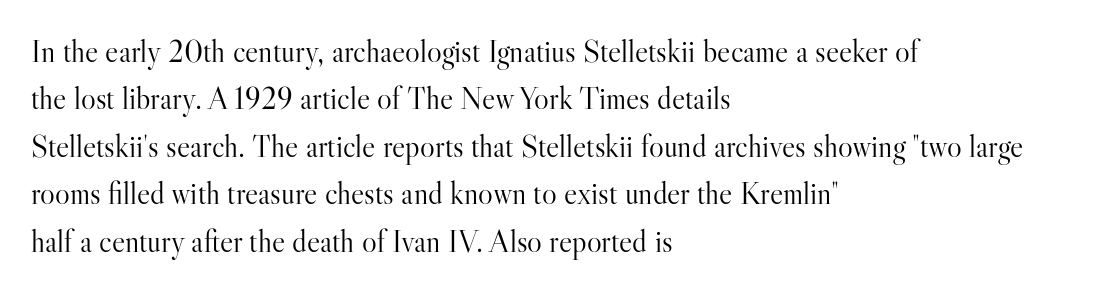
The image shows 31 px light serif type, upright; set left-aligned, normal line spacing (1.53x), normal letter spacing, not underlined; high stroke contrast and a small x-height.
